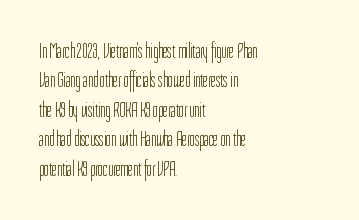
Q: Is the text bold? A: No.
Q: Is the text italic (slanted)? A: No, it is upright.
Q: Is the text underlined? A: No.
Q: How is the paragraph aligned? A: Left-aligned.
Q: Is the spacing between letters normal or unusually wide? A: Normal.
Q: Is the spacing between lines tight, normal or loose? A: Normal.
